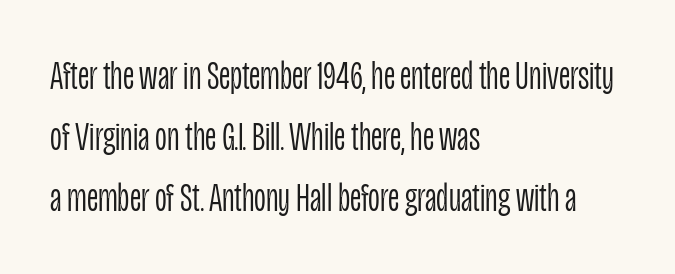
{"serif": "no", "italic": "no", "bold": "no", "weight": "light", "width": "condensed", "stroke_contrast": "low", "x_height": "large", "monospaced": "no", "underline": "no", "align": "left", "line_spacing": "normal", "line_spacing_ratio": 1.49, "letter_spacing": "normal", "letter_spacing_em": 0.0, "glyph_px": 41}
